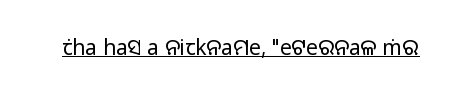
Italic: no, the glyphs are upright roman. You can see a thin bar hugging the bottom of the glyphs. Nothing heavy about these letters — not bold at all. Look at the tracking — it's just the regular setting, nothing added.
